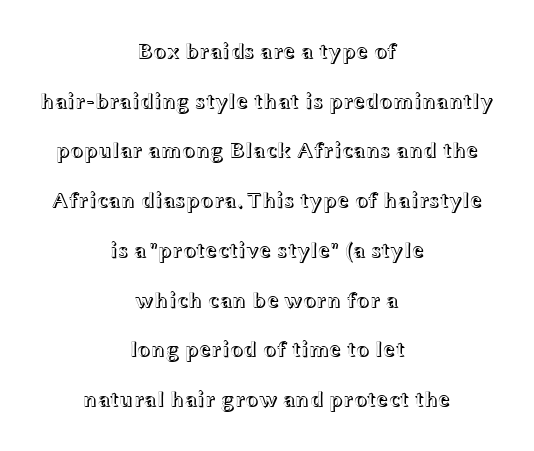
One-word summary of the alignment: center. Observe the ordinary spacing: letters are neighbours, not strangers. Italic: no, the glyphs are upright roman. Vertical spacing — loose.
